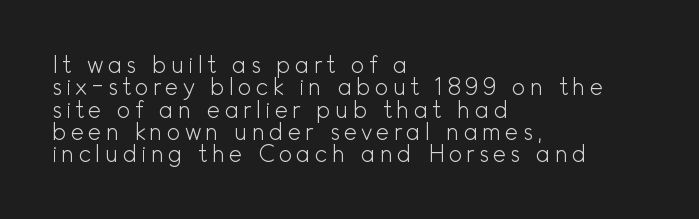
You can tell it's not italic because the verticals are truly vertical. Any mark beneath the type? The region is blank. Horizontal alignment here is leftward, the default for most running prose. The designer dialed line spacing down below the default. The strokes are not fattened; the text isn't bold.
